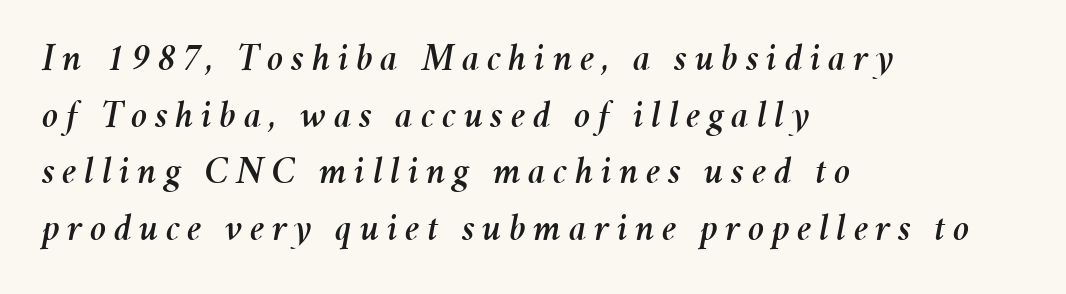
{"italic": "yes", "lean": "right", "slant_degrees": 11, "width": "normal", "stroke_contrast": "medium", "x_height": "medium", "monospaced": "no", "underline": "no", "align": "left", "line_spacing": "normal", "line_spacing_ratio": 1.45, "glyph_px": 39}
